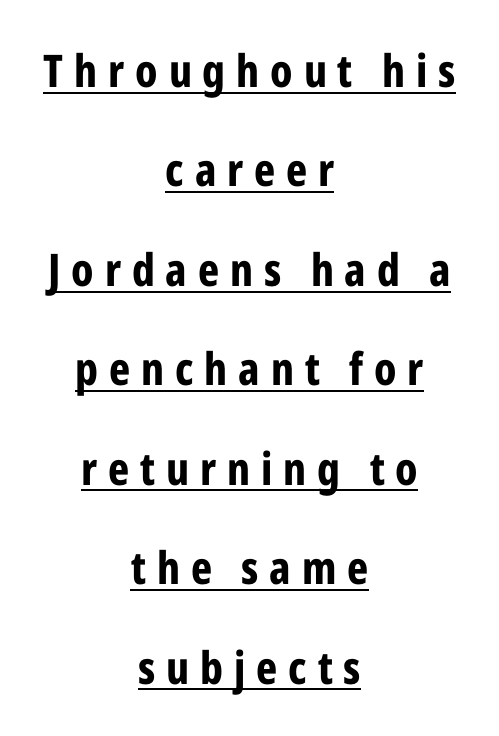
The image shows 45 px bold, condensed sans-serif type, upright; set centered, loose line spacing (2.21x), unusually wide letter spacing (+0.24 em), underlined; low stroke contrast and a medium x-height.
